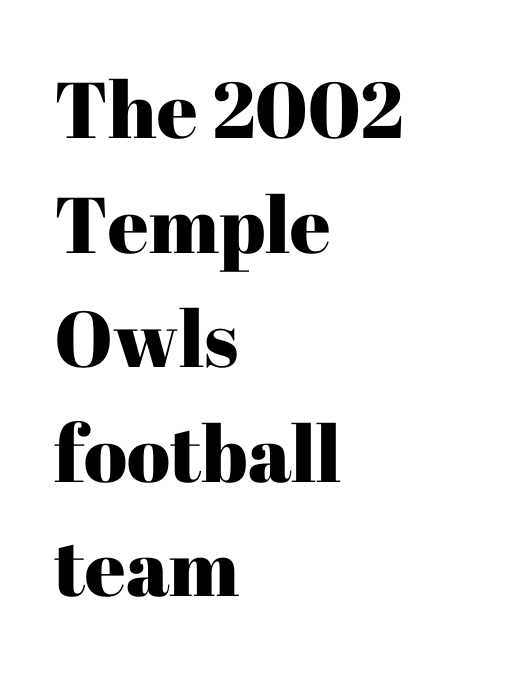
{"serif": "yes", "italic": "no", "width": "normal", "stroke_contrast": "high", "x_height": "medium", "monospaced": "no", "underline": "no", "align": "left", "line_spacing": "normal", "line_spacing_ratio": 1.45, "letter_spacing": "normal", "letter_spacing_em": 0.0, "glyph_px": 79}
